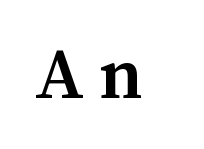
{"italic": "no", "bold": "yes", "weight": "semibold", "width": "normal", "stroke_contrast": "medium", "x_height": "medium", "monospaced": "no", "underline": "no", "letter_spacing": "wide", "letter_spacing_em": 0.2, "glyph_px": 78}
